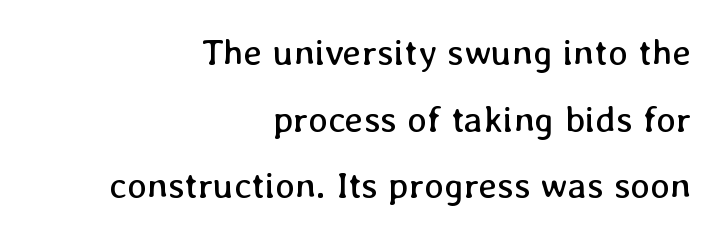
Q: Is the text bold? A: No.
Q: Is the text italic (slanted)? A: No, it is upright.
Q: Is the text underlined? A: No.
Q: How is the paragraph aligned? A: Right-aligned.
Q: Is the spacing between letters normal or unusually wide? A: Normal.
Q: Width (condensed, normal, or wide)? A: Normal.
Q: Stroke contrast? A: Low.
Q: x-height? A: Medium.
Q: Monospaced? A: No.
